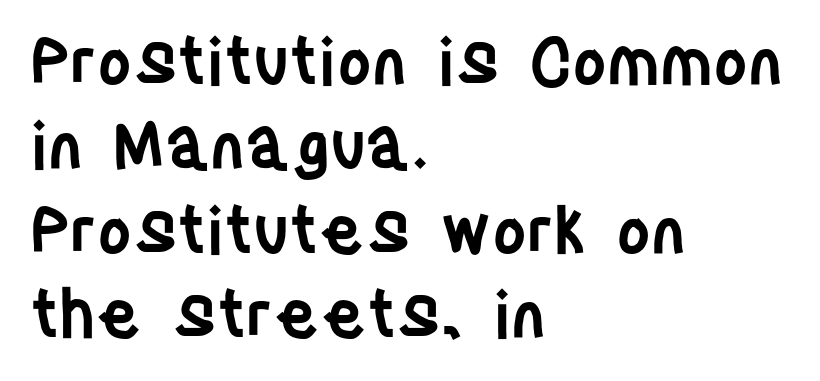
The image shows 66 px semibold, condensed sans-serif type, upright; set left-aligned, normal line spacing (1.28x), normal letter spacing, not underlined; low stroke contrast and a large x-height.
